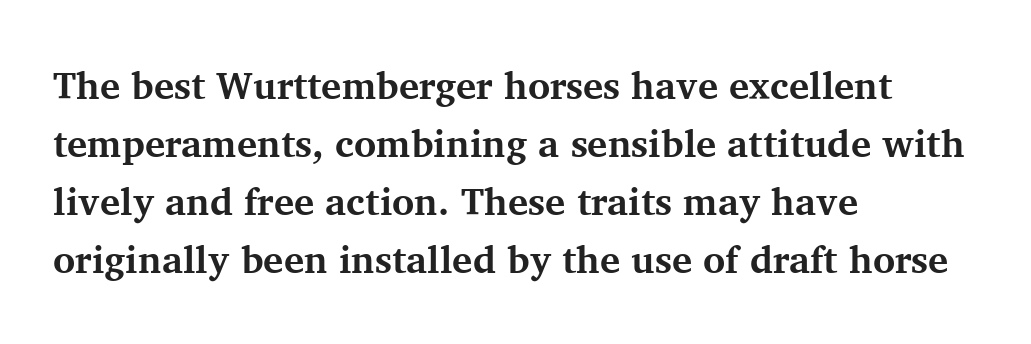
Q: Is the text bold? A: Yes.
Q: Is the text italic (slanted)? A: No, it is upright.
Q: Is the typeface a serif or a sans-serif typeface? A: Serif.
Q: Is the text underlined? A: No.
Q: How is the paragraph aligned? A: Left-aligned.
Q: Is the spacing between letters normal or unusually wide? A: Normal.
Q: Is the spacing between lines tight, normal or loose? A: Normal.
Q: Width (condensed, normal, or wide)? A: Normal.
Q: Stroke contrast? A: Medium.
Q: x-height? A: Medium.
Q: Monospaced? A: No.
